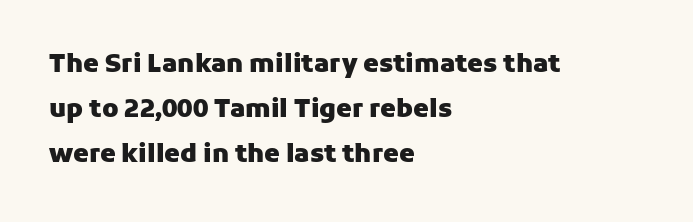
The letterforms sit shoulder to shoulder at normal distance. Every character sits straight up, as roman type does. A full-strength bold gives these letters their thick strokes. This sample is left-justified, so line endings fall wherever the words run out. Has an underline been added? It has not.
